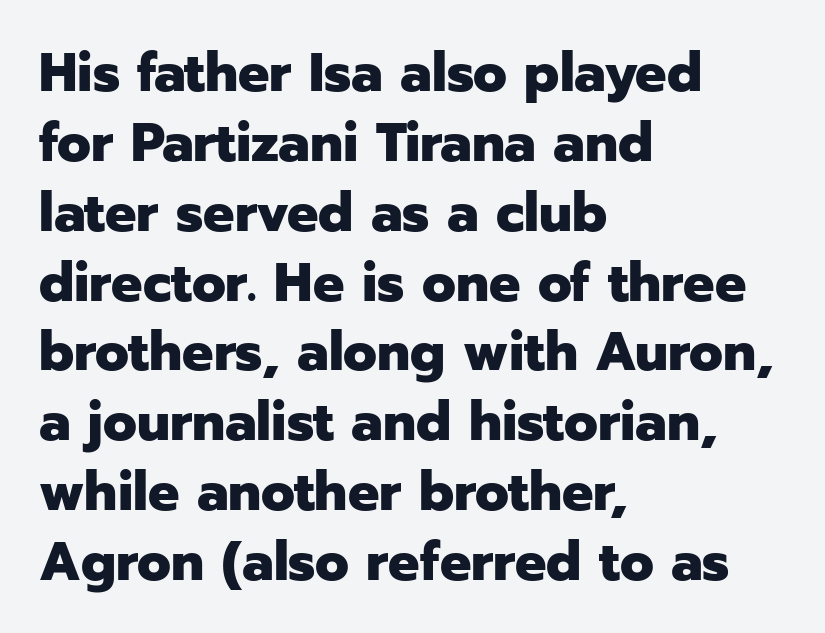
{"serif": "no", "italic": "no", "bold": "yes", "weight": "heavy", "width": "normal", "stroke_contrast": "low", "x_height": "medium", "monospaced": "no", "underline": "no", "align": "left", "line_spacing": "normal", "line_spacing_ratio": 1.27, "letter_spacing": "normal", "letter_spacing_em": 0.0, "glyph_px": 55}
